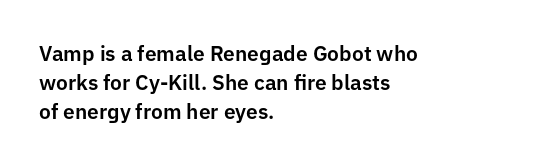
Q: Is the text italic (slanted)? A: No, it is upright.
Q: Is the text underlined? A: No.
Q: How is the paragraph aligned? A: Left-aligned.
Q: Is the spacing between letters normal or unusually wide? A: Normal.
Q: Is the spacing between lines tight, normal or loose? A: Normal.
